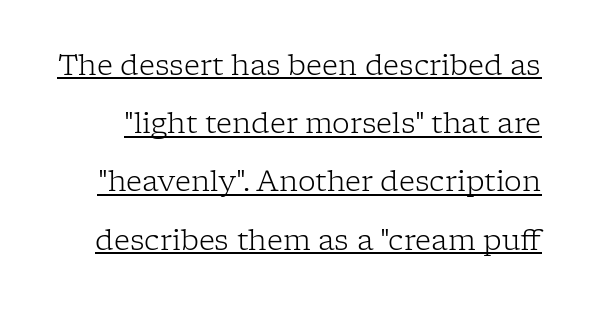
Q: Is the text bold? A: No.
Q: Is the text italic (slanted)? A: No, it is upright.
Q: Is the typeface a serif or a sans-serif typeface? A: Serif.
Q: Is the text underlined? A: Yes.
Q: Is the spacing between letters normal or unusually wide? A: Normal.
Q: Is the spacing between lines tight, normal or loose? A: Loose.
Q: Width (condensed, normal, or wide)? A: Normal.
Q: Stroke contrast? A: Low.
Q: x-height? A: Medium.
Q: Monospaced? A: No.
